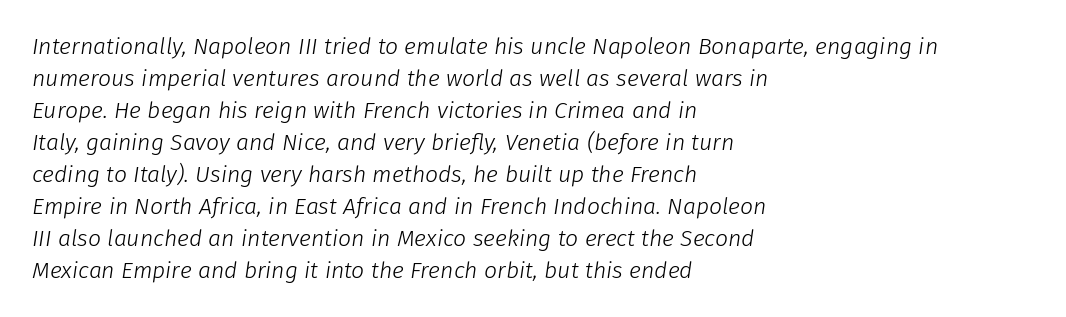
Q: Is the text bold? A: No.
Q: Is the text italic (slanted)? A: Yes, it leans right by about 8 degrees.
Q: Is the text underlined? A: No.
Q: How is the paragraph aligned? A: Left-aligned.
Q: Is the spacing between letters normal or unusually wide? A: Normal.
Q: Is the spacing between lines tight, normal or loose? A: Normal.
